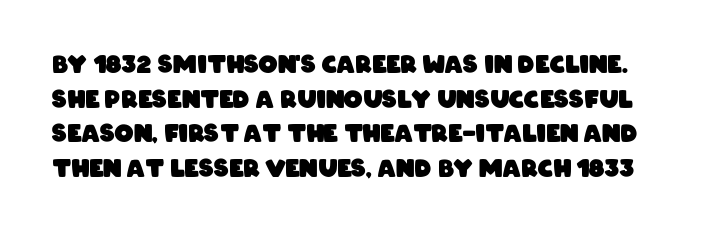
The image shows 24 px bold type; set normal line spacing (1.44x), normal letter spacing, not underlined.
